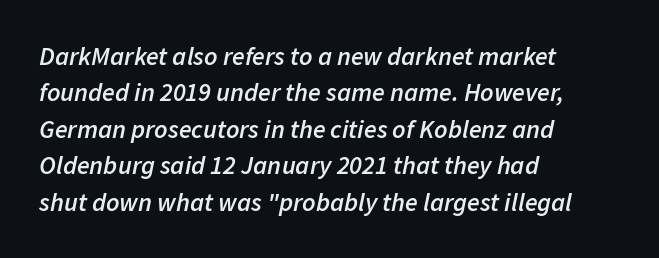
Q: Is the text bold? A: Semi-bold.
Q: Is the text italic (slanted)? A: Yes, it leans right by about 11 degrees.
Q: Is the text underlined? A: No.
Q: How is the paragraph aligned? A: Left-aligned.
Q: Is the spacing between letters normal or unusually wide? A: Normal.
Q: Is the spacing between lines tight, normal or loose? A: Normal.
